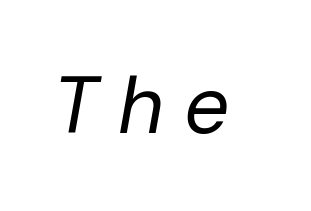
Q: Is the text bold? A: No.
Q: Is the text italic (slanted)? A: Yes, it leans right by about 10 degrees.
Q: Is the text underlined? A: No.
Q: Is the spacing between letters normal or unusually wide? A: Unusually wide.
Q: Width (condensed, normal, or wide)? A: Normal.
Q: Stroke contrast? A: Low.
Q: x-height? A: Medium.
Q: Monospaced? A: No.
